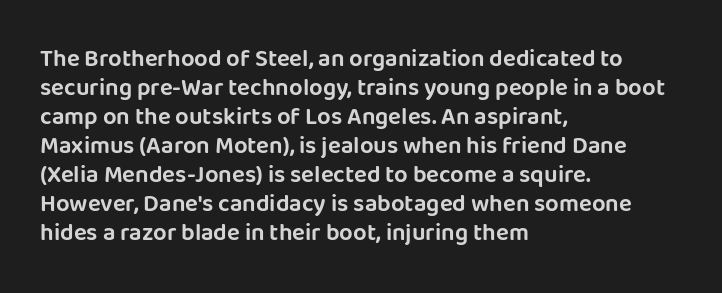
The area under the type is left untouched. Is the block centered? No — it sits flush against the left margin. Default kerning and tracking; the words read as compact shapes. Is there any slant? The stems are plumb.
